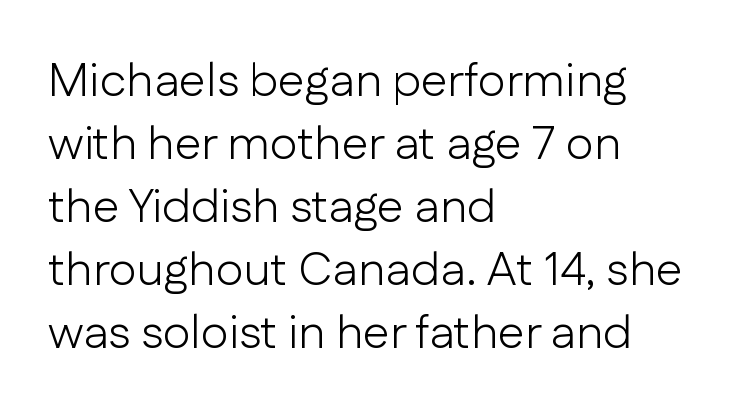
The image shows 48 px light sans-serif type, upright; set left-aligned, normal line spacing (1.31x), normal letter spacing, not underlined; low stroke contrast and a medium x-height.
